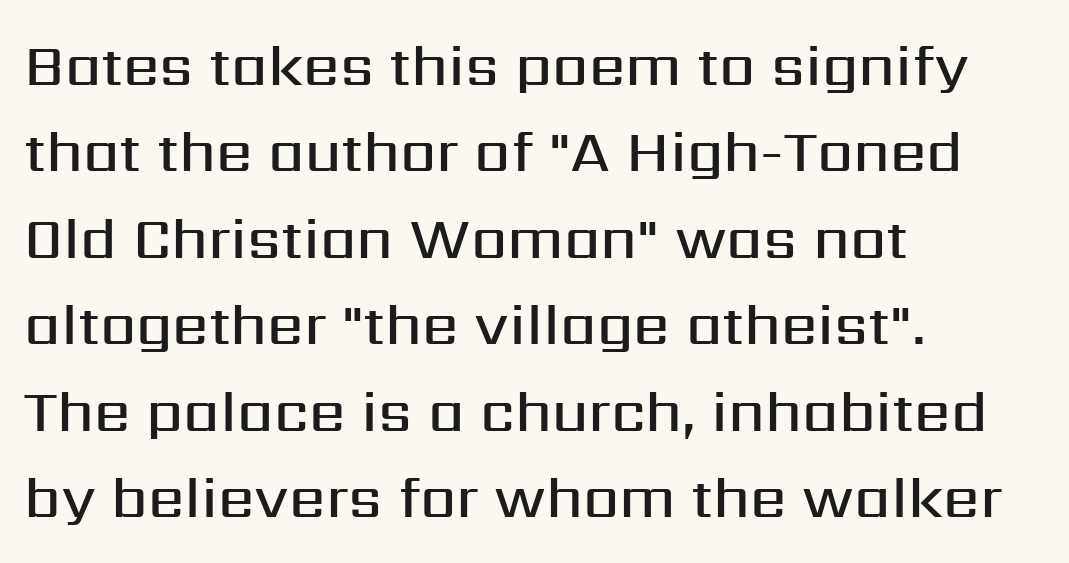
Q: Is the text bold? A: Semi-bold.
Q: Is the text italic (slanted)? A: No, it is upright.
Q: Is the typeface a serif or a sans-serif typeface? A: Sans-serif.
Q: Is the text underlined? A: No.
Q: How is the paragraph aligned? A: Left-aligned.
Q: Is the spacing between letters normal or unusually wide? A: Normal.
Q: Is the spacing between lines tight, normal or loose? A: Normal.
Q: Width (condensed, normal, or wide)? A: Normal.
Q: Stroke contrast? A: Medium.
Q: x-height? A: Medium.
Q: Monospaced? A: No.
